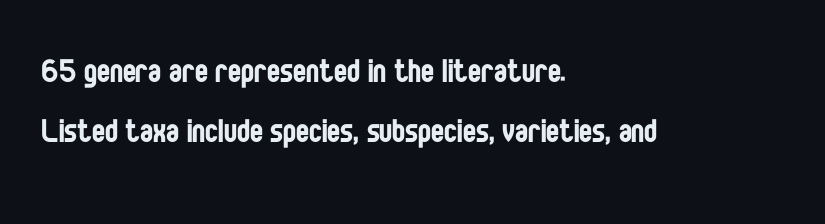
Q: Is the text bold? A: No.
Q: Is the text italic (slanted)? A: No, it is upright.
Q: Is the typeface a serif or a sans-serif typeface? A: Sans-serif.
Q: Is the text underlined? A: No.
Q: How is the paragraph aligned? A: Left-aligned.
Q: Is the spacing between letters normal or unusually wide? A: Normal.
Q: Is the spacing between lines tight, normal or loose? A: Normal.
Q: Width (condensed, normal, or wide)? A: Condensed.
Q: Stroke contrast? A: Low.
Q: x-height? A: Large.
Q: Monospaced? A: No.
